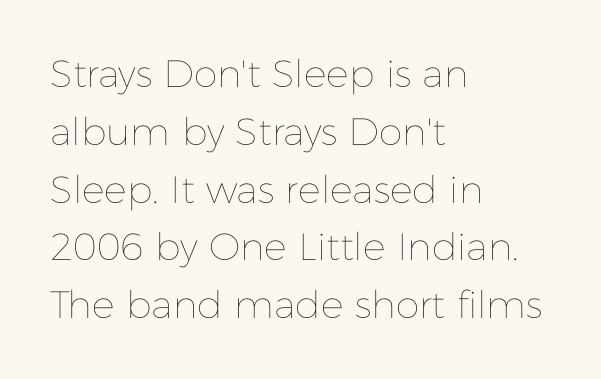
The image shows 38 px thin type, upright; set left-aligned, normal line spacing (1.52x), normal letter spacing, not underlined; low stroke contrast and a medium x-height.
